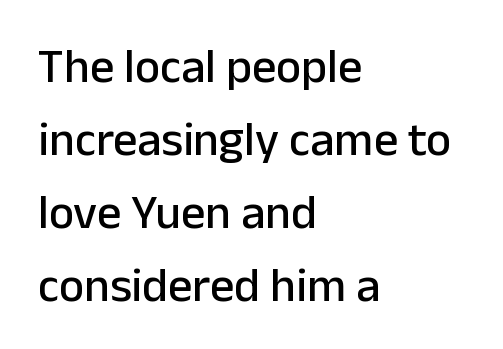
The image shows 48 px sans-serif type, upright; set left-aligned, normal line spacing (1.52x), normal letter spacing, not underlined; low stroke contrast and a medium x-height.
